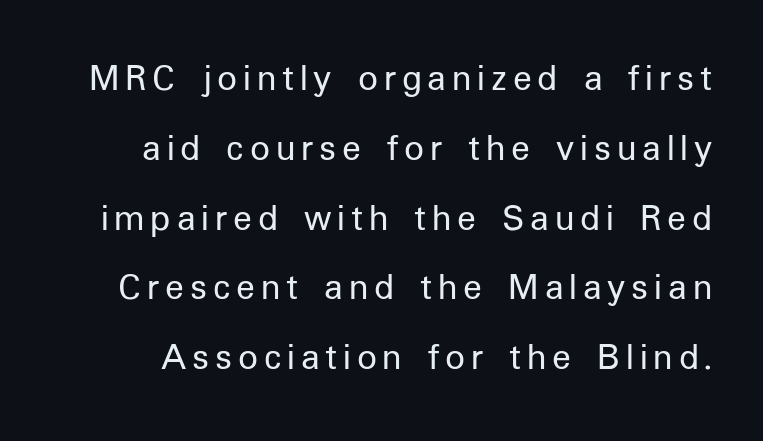
The space beneath each line is pristine and unruled. A light-to-regular cut is what we see here. Serif or sans? Sans — the stroke terminals are bare. Nope, not italic — everything's standing straight. Think of a printed novel: that variable character pitch is what you see here.
